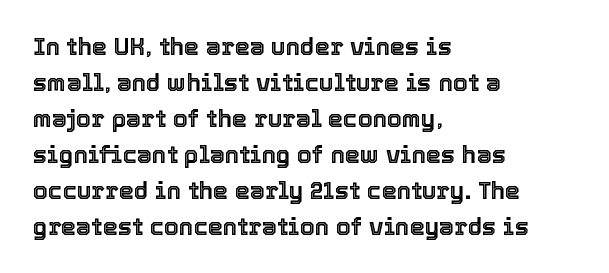
Q: Is the text italic (slanted)? A: No, it is upright.
Q: Is the text underlined? A: No.
Q: How is the paragraph aligned? A: Left-aligned.
Q: Is the spacing between letters normal or unusually wide? A: Normal.
Q: Is the spacing between lines tight, normal or loose? A: Normal.
